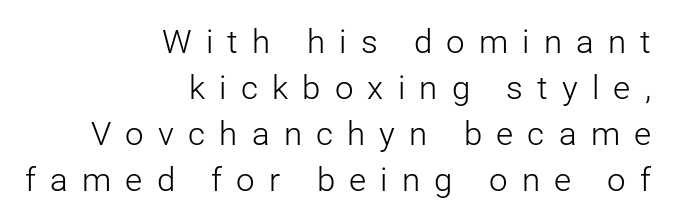
Q: Is the text bold? A: No.
Q: Is the text italic (slanted)? A: No, it is upright.
Q: Is the typeface a serif or a sans-serif typeface? A: Sans-serif.
Q: Is the text underlined? A: No.
Q: How is the paragraph aligned? A: Right-aligned.
Q: Is the spacing between letters normal or unusually wide? A: Unusually wide.
Q: Is the spacing between lines tight, normal or loose? A: Normal.
Q: Width (condensed, normal, or wide)? A: Normal.
Q: Stroke contrast? A: Low.
Q: x-height? A: Medium.
Q: Monospaced? A: No.
